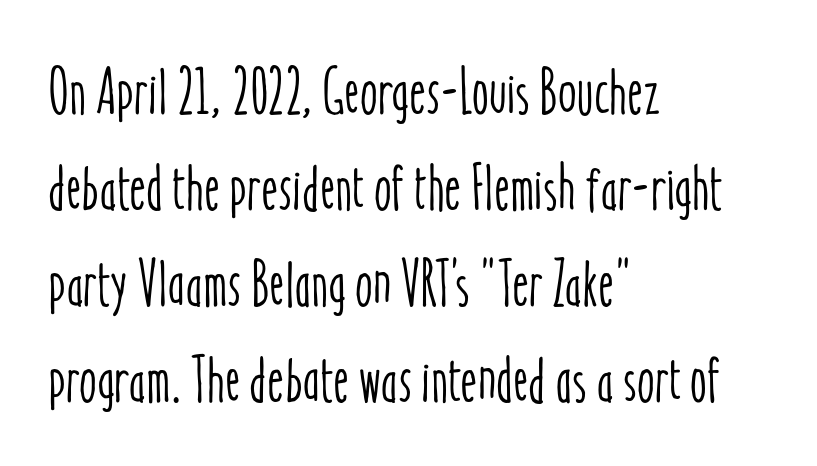
Q: Is the text italic (slanted)? A: No, it is upright.
Q: Is the text underlined? A: No.
Q: How is the paragraph aligned? A: Left-aligned.
Q: Is the spacing between letters normal or unusually wide? A: Normal.
Q: Is the spacing between lines tight, normal or loose? A: Normal.
Q: Width (condensed, normal, or wide)? A: Condensed.
Q: Stroke contrast? A: Low.
Q: x-height? A: Medium.
Q: Monospaced? A: No.
